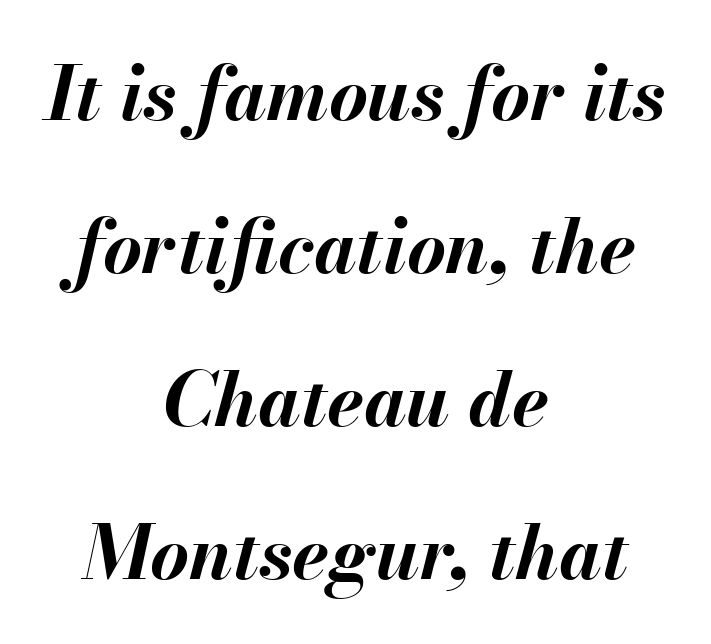
{"italic": "yes", "lean": "right", "slant_degrees": 13, "bold": "yes", "weight": "bold", "width": "normal", "stroke_contrast": "medium", "x_height": "small", "monospaced": "no", "underline": "no", "align": "center", "line_spacing": "loose", "line_spacing_ratio": 2.04, "letter_spacing": "normal", "letter_spacing_em": 0.0, "glyph_px": 75}
